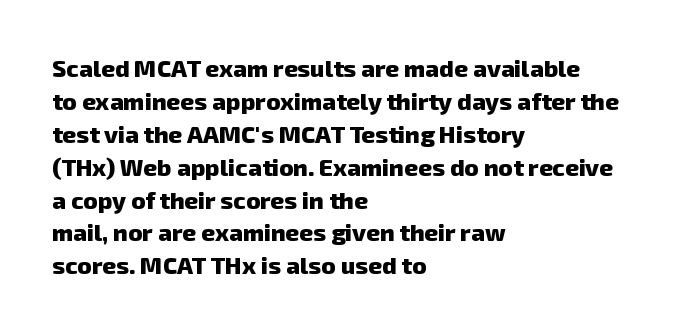
The image shows 24 px bold type; set left-aligned, normal line spacing (1.37x), normal letter spacing, not underlined.
